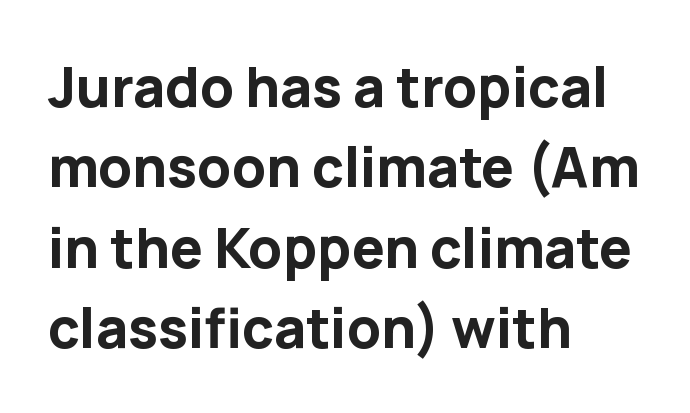
Q: Is the text bold? A: Yes.
Q: Is the text italic (slanted)? A: No, it is upright.
Q: Is the typeface a serif or a sans-serif typeface? A: Sans-serif.
Q: Is the text underlined? A: No.
Q: How is the paragraph aligned? A: Left-aligned.
Q: Is the spacing between letters normal or unusually wide? A: Normal.
Q: Is the spacing between lines tight, normal or loose? A: Normal.
Q: Width (condensed, normal, or wide)? A: Normal.
Q: Stroke contrast? A: Low.
Q: x-height? A: Medium.
Q: Monospaced? A: No.
